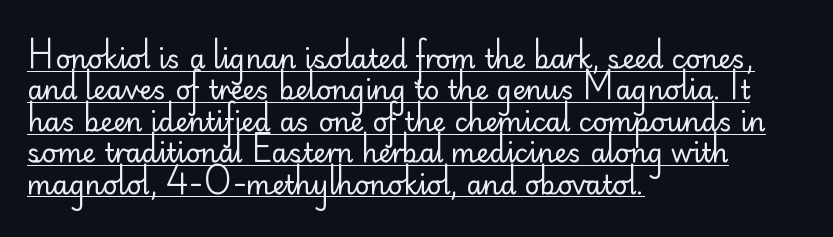
The image shows 26 px text type, upright; set left-aligned, line spacing 1.21x, normal letter spacing, underlined.
